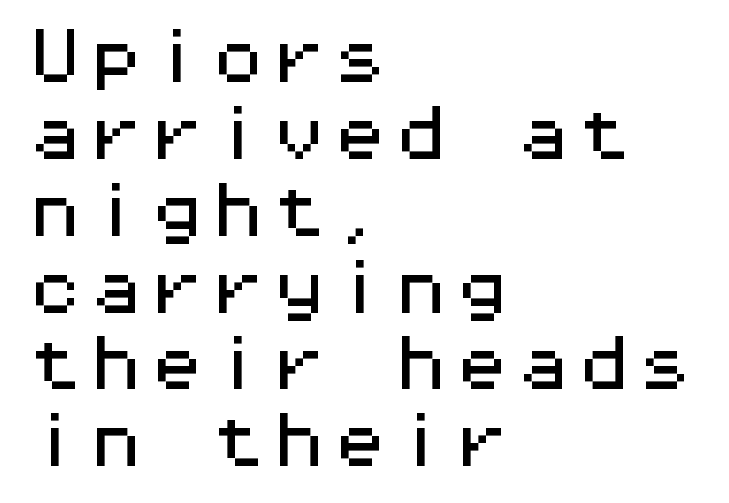
Q: Is the text italic (slanted)? A: No, it is upright.
Q: Is the typeface a serif or a sans-serif typeface? A: Sans-serif.
Q: Is the text underlined? A: No.
Q: How is the paragraph aligned? A: Left-aligned.
Q: Is the spacing between letters normal or unusually wide? A: Normal.
Q: Is the spacing between lines tight, normal or loose? A: Normal.
Q: Width (condensed, normal, or wide)? A: Wide.
Q: Stroke contrast? A: Medium.
Q: x-height? A: Medium.
Q: Monospaced? A: Yes.
